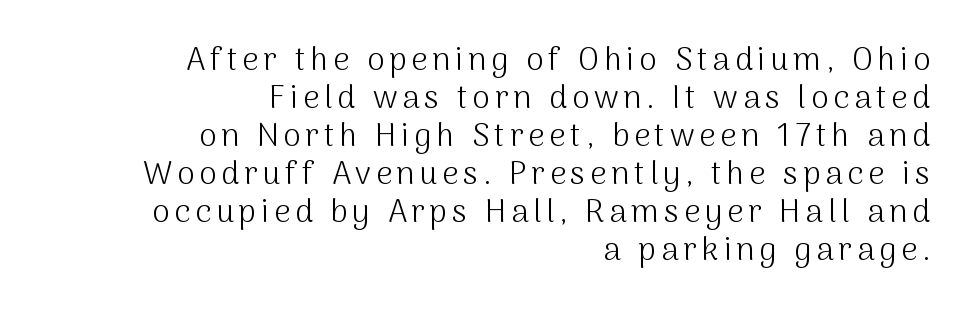
Each row of text sits above clean, open space. Vertical stems look standard width or narrower in stroke. The letters advance in unequal steps, a hallmark of proportional type. The ragged edge is on the left, which tells us the setting is flush right.
